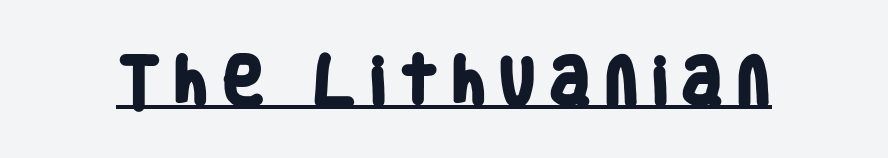
{"serif": "no", "bold": "yes", "weight": "heavy", "width": "condensed", "stroke_contrast": "low", "x_height": "large", "monospaced": "no", "underline": "yes", "letter_spacing": "wide", "letter_spacing_em": 0.22, "glyph_px": 53}
